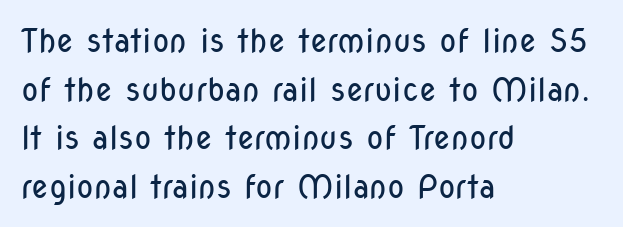
The image shows 32 px regular-weight, condensed sans-serif type, upright; set left-aligned, normal line spacing (1.52x), normal letter spacing, not underlined; low stroke contrast and a medium x-height.
